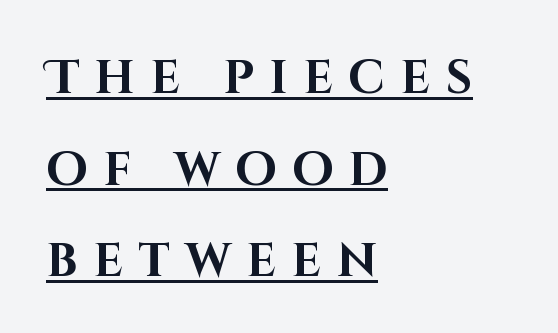
Q: Is the text bold? A: Yes.
Q: Is the text italic (slanted)? A: No, it is upright.
Q: Is the typeface a serif or a sans-serif typeface? A: Sans-serif.
Q: Is the text underlined? A: Yes.
Q: How is the paragraph aligned? A: Left-aligned.
Q: Is the spacing between letters normal or unusually wide? A: Unusually wide.
Q: Is the spacing between lines tight, normal or loose? A: Loose.
Q: Width (condensed, normal, or wide)? A: Normal.
Q: Stroke contrast? A: High.
Q: x-height? A: Large.
Q: Monospaced? A: No.
